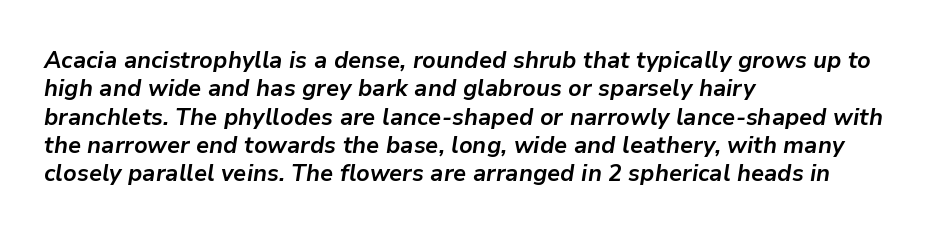
Check under the words: just untouched page. Each line starts at the same left margin while the right side varies. In terms of posture, this sample is oblique. The tracking reads as untouched default to a designer's eye. On the weight axis this lands at bold, roughly 700.
